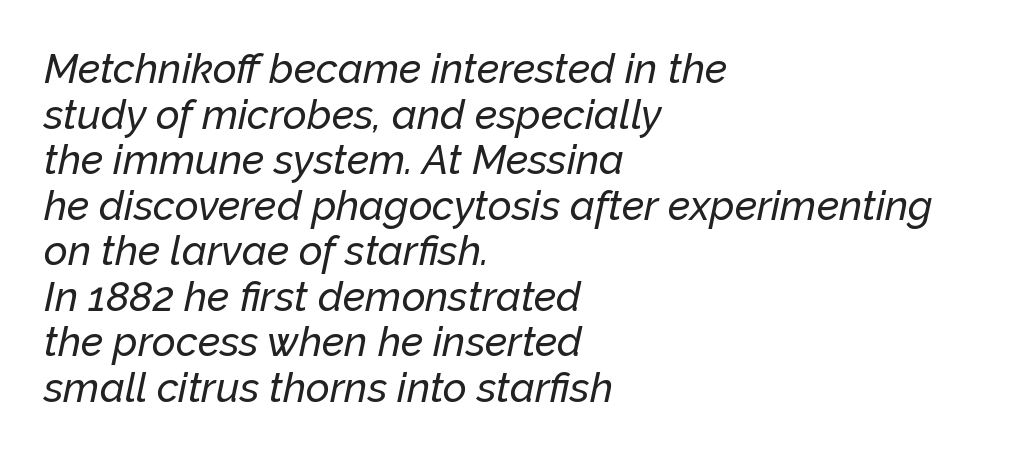
Reading down the column, the eye jumps only a short way to each next line. The tracking reads as untouched default to a designer's eye. No word sits above an underline. Note the varied advance widths — an 'i' is clearly narrower than an 'm'. This rendering uses left alignment, leaving the right contour irregular. This sample uses an oblique cut, with every glyph tilted off the vertical.
